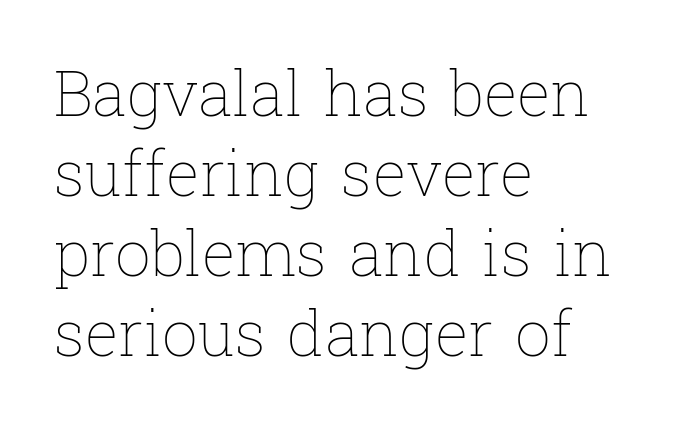
The image shows 63 px thin type, upright; set left-aligned, normal line spacing (1.27x), normal letter spacing, not underlined; low stroke contrast and a medium x-height.
